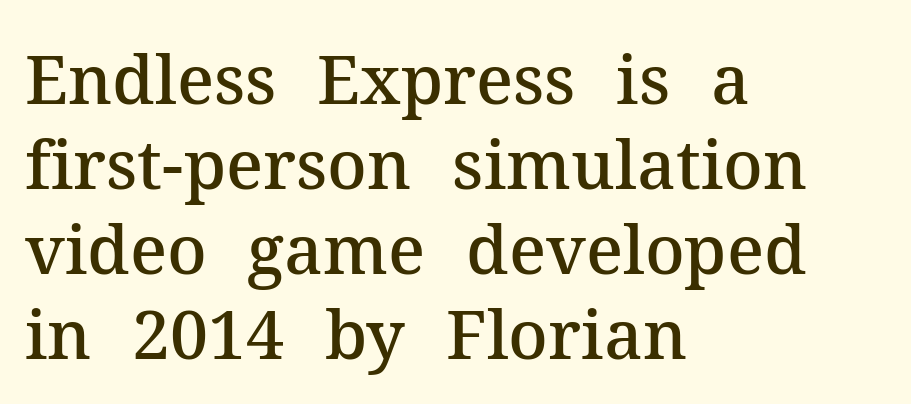
Q: Is the text bold? A: Semi-bold.
Q: Is the text italic (slanted)? A: No, it is upright.
Q: Is the typeface a serif or a sans-serif typeface? A: Serif.
Q: Is the text underlined? A: No.
Q: How is the paragraph aligned? A: Left-aligned.
Q: Is the spacing between letters normal or unusually wide? A: Normal.
Q: Is the spacing between lines tight, normal or loose? A: Normal.
Q: Width (condensed, normal, or wide)? A: Normal.
Q: Stroke contrast? A: Medium.
Q: x-height? A: Medium.
Q: Monospaced? A: No.
